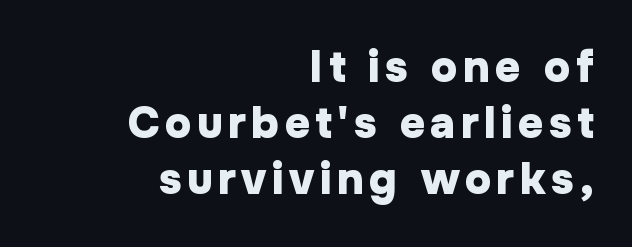
The image shows 44 px heavy sans-serif type, upright; set right-aligned, normal line spacing (1.27x), not underlined; low stroke contrast and a medium x-height.
